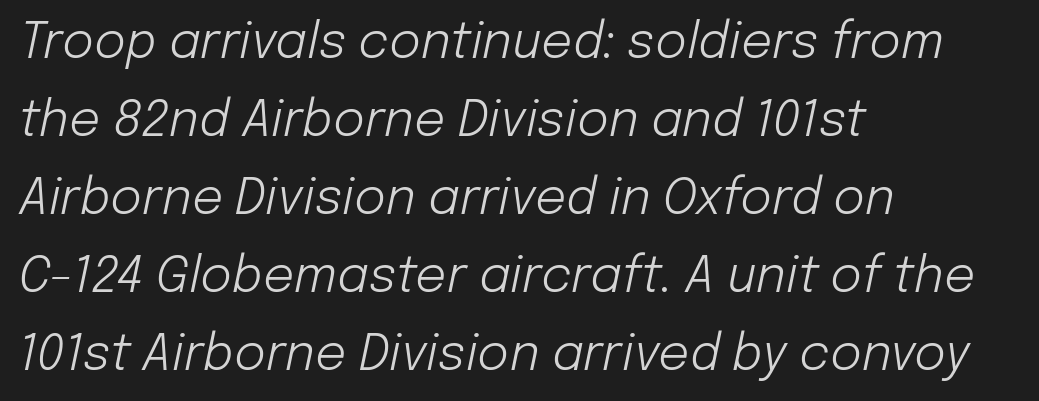
Casual observation: everything's shoved over to the left. This is not heavy type; no bold has been used. The typography opts for an oblique posture over an upright one. Reading down the column, the eye jumps a familiar distance to each next line.
